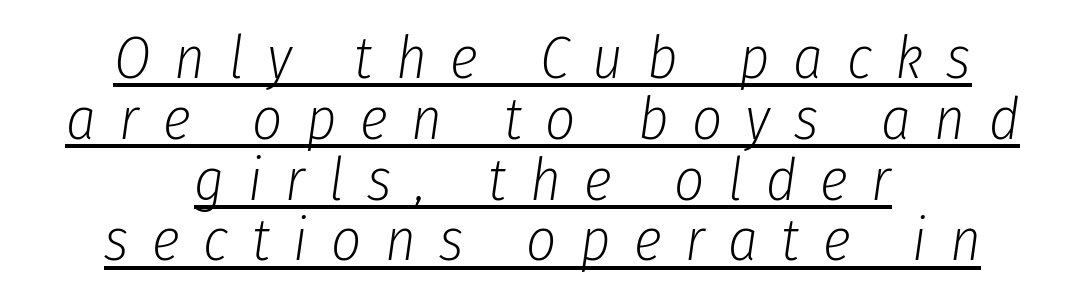
{"italic": "yes", "lean": "right", "slant_degrees": 8, "bold": "no", "weight": "light", "width": "condensed", "stroke_contrast": "low", "x_height": "medium", "monospaced": "no", "underline": "yes", "align": "center", "line_spacing": "tight", "line_spacing_ratio": 1.03, "letter_spacing": "wide", "letter_spacing_em": 0.4, "glyph_px": 59}
